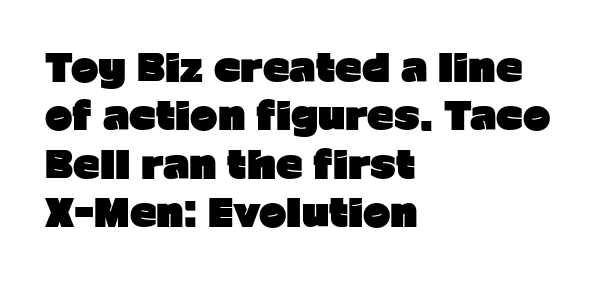
Q: Is the text bold? A: Yes.
Q: Is the text italic (slanted)? A: No, it is upright.
Q: Is the typeface a serif or a sans-serif typeface? A: Sans-serif.
Q: Is the text underlined? A: No.
Q: How is the paragraph aligned? A: Left-aligned.
Q: Is the spacing between letters normal or unusually wide? A: Normal.
Q: Is the spacing between lines tight, normal or loose? A: Normal.
Q: Width (condensed, normal, or wide)? A: Normal.
Q: Stroke contrast? A: Low.
Q: x-height? A: Medium.
Q: Monospaced? A: No.
